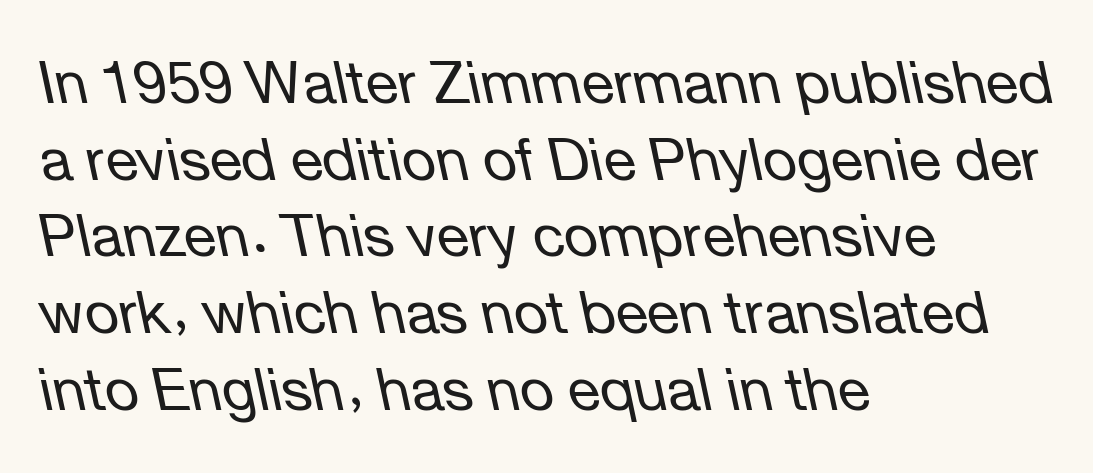
Q: Is the text bold? A: No.
Q: Is the text italic (slanted)? A: Yes, it leans left by about 12 degrees.
Q: Is the text underlined? A: No.
Q: How is the paragraph aligned? A: Left-aligned.
Q: Is the spacing between letters normal or unusually wide? A: Normal.
Q: Is the spacing between lines tight, normal or loose? A: Normal.
Q: Width (condensed, normal, or wide)? A: Normal.
Q: Stroke contrast? A: Low.
Q: x-height? A: Medium.
Q: Monospaced? A: No.
